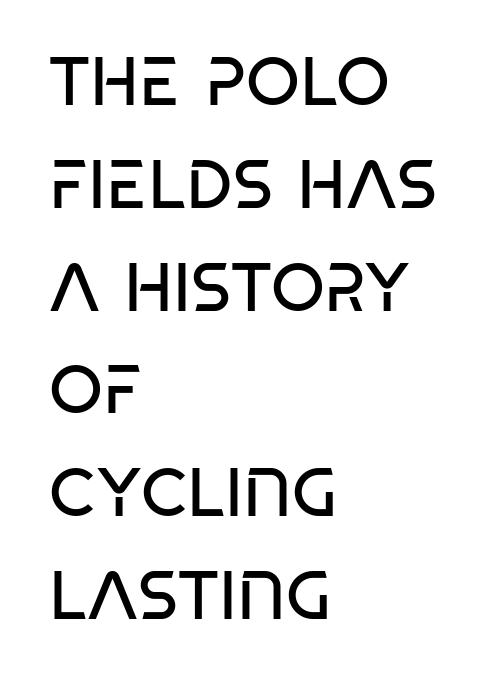
The image shows 69 px regular-weight, condensed sans-serif type, upright; set left-aligned, normal line spacing (1.49x), normal letter spacing, not underlined; low stroke contrast and a large x-height.
